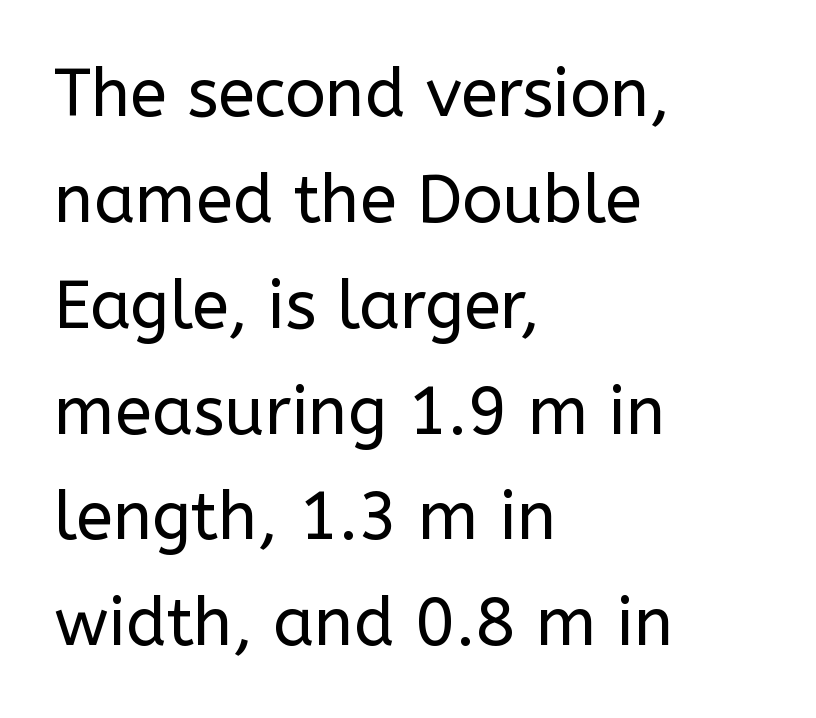
Q: Is the text bold? A: No.
Q: Is the text italic (slanted)? A: No, it is upright.
Q: Is the typeface a serif or a sans-serif typeface? A: Sans-serif.
Q: Is the text underlined? A: No.
Q: How is the paragraph aligned? A: Left-aligned.
Q: Is the spacing between letters normal or unusually wide? A: Normal.
Q: Is the spacing between lines tight, normal or loose? A: Normal.
Q: Width (condensed, normal, or wide)? A: Normal.
Q: Stroke contrast? A: Low.
Q: x-height? A: Medium.
Q: Monospaced? A: No.
